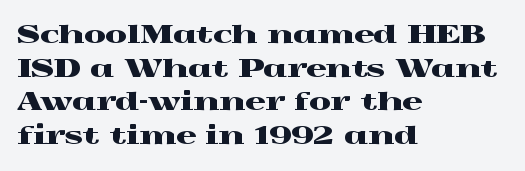
Q: Is the text italic (slanted)? A: No, it is upright.
Q: Is the text underlined? A: No.
Q: How is the paragraph aligned? A: Left-aligned.
Q: Is the spacing between letters normal or unusually wide? A: Normal.
Q: Is the spacing between lines tight, normal or loose? A: Normal.
